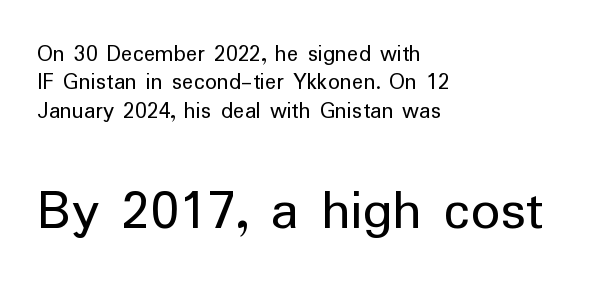
Q: Is the text bold? A: No.
Q: Is the text italic (slanted)? A: No, it is upright.
Q: Is the typeface a serif or a sans-serif typeface? A: Sans-serif.
Q: Is the text underlined? A: No.
Q: How is the paragraph aligned? A: Left-aligned.
Q: Is the spacing between letters normal or unusually wide? A: Normal.
Q: Which block of text is set in a larger size, the first (top) or the second (bottom)? A: The second (bottom) one.
Q: Width (condensed, normal, or wide)? A: Normal.
Q: Stroke contrast? A: Low.
Q: x-height? A: Medium.
Q: Monospaced? A: No.
